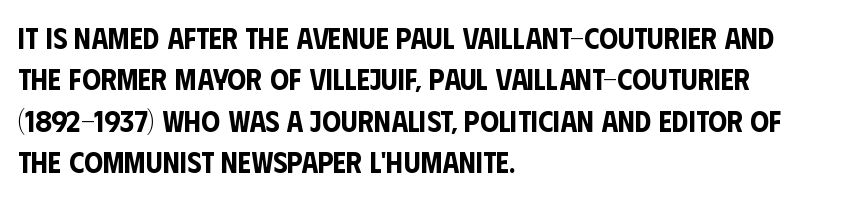
Q: Is the text italic (slanted)? A: No, it is upright.
Q: Is the typeface a serif or a sans-serif typeface? A: Sans-serif.
Q: Is the text underlined? A: No.
Q: How is the paragraph aligned? A: Left-aligned.
Q: Is the spacing between letters normal or unusually wide? A: Normal.
Q: Is the spacing between lines tight, normal or loose? A: Normal.
Q: Width (condensed, normal, or wide)? A: Condensed.
Q: Stroke contrast? A: Low.
Q: x-height? A: Large.
Q: Monospaced? A: No.
